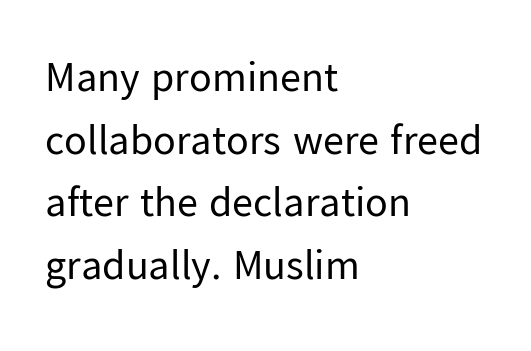
{"serif": "no", "italic": "no", "bold": "no", "weight": "regular", "width": "normal", "stroke_contrast": "low", "x_height": "medium", "monospaced": "no", "underline": "no", "align": "left", "line_spacing": "normal", "line_spacing_ratio": 1.49, "letter_spacing": "normal", "letter_spacing_em": 0.0, "glyph_px": 42}
